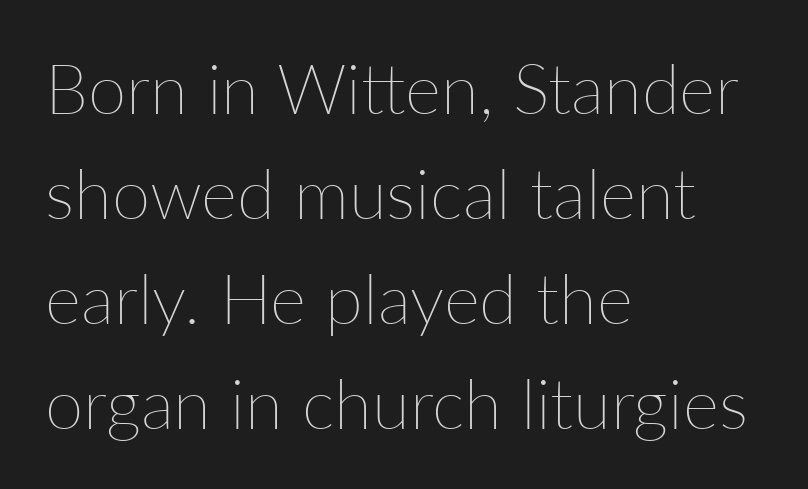
The image shows 69 px thin type, upright; set left-aligned, normal line spacing (1.52x), normal letter spacing, not underlined; low stroke contrast and a medium x-height.
